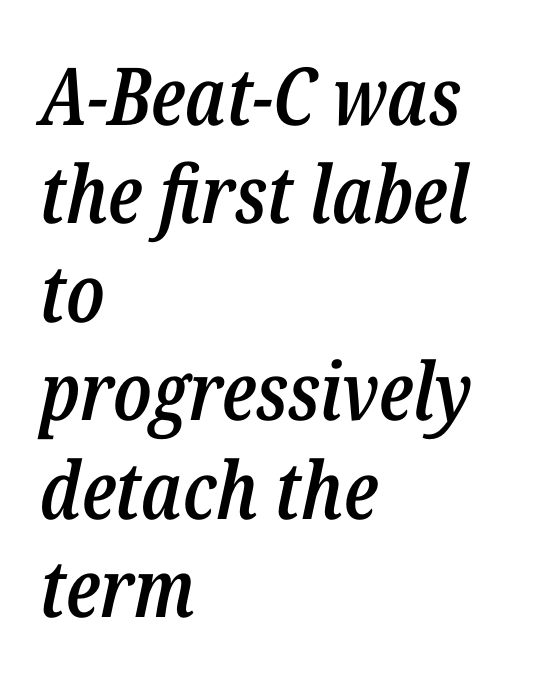
Q: Is the text bold? A: Semi-bold.
Q: Is the text italic (slanted)? A: Yes, it leans right by about 12 degrees.
Q: Is the text underlined? A: No.
Q: How is the paragraph aligned? A: Left-aligned.
Q: Is the spacing between letters normal or unusually wide? A: Normal.
Q: Width (condensed, normal, or wide)? A: Condensed.
Q: Stroke contrast? A: Low.
Q: x-height? A: Medium.
Q: Monospaced? A: No.
